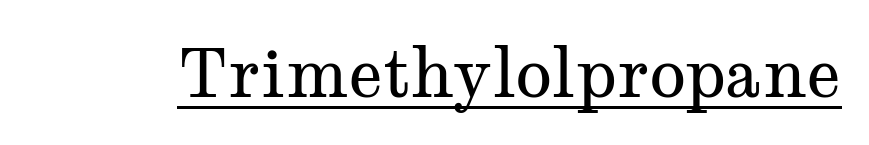
The image shows 67 px regular-weight, wide serif type, upright; set normal letter spacing, underlined; medium stroke contrast and a medium x-height.
